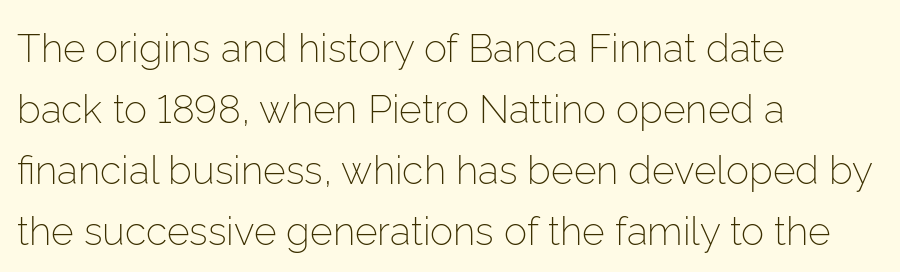
Q: Is the text bold? A: No.
Q: Is the text italic (slanted)? A: No, it is upright.
Q: Is the typeface a serif or a sans-serif typeface? A: Sans-serif.
Q: Is the text underlined? A: No.
Q: How is the paragraph aligned? A: Left-aligned.
Q: Is the spacing between letters normal or unusually wide? A: Normal.
Q: Is the spacing between lines tight, normal or loose? A: Normal.
Q: Width (condensed, normal, or wide)? A: Normal.
Q: Stroke contrast? A: Low.
Q: x-height? A: Medium.
Q: Monospaced? A: No.
